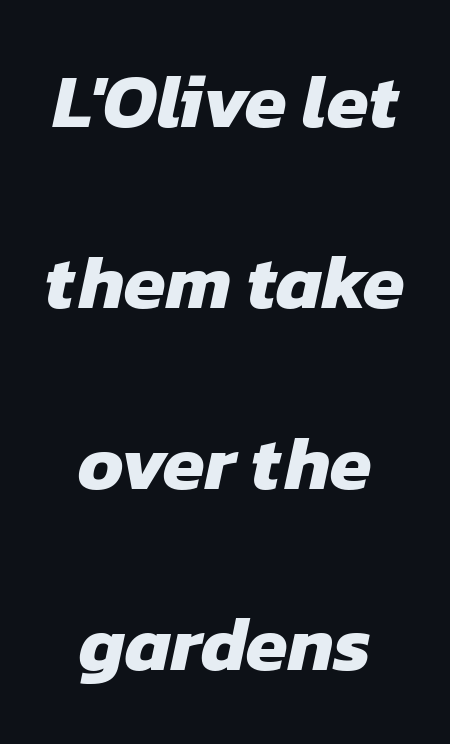
These lines are rendered in a variable-pitch font. Each row of text sits above clean, open space. In CSS terms this would be text-align: center. The letters are bold, with thick, heavy strokes. Successive baselines arrive slowly, with a big drop between each.
